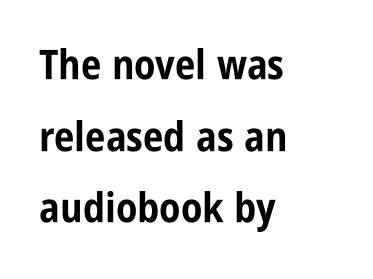
Do the characters align in a grid? No, the font is proportional. A clean baseline with only descenders dipping below it. The typesetting leans heavy: a genuine bold. The passage is arranged the way most books set body copy — flush left. Standard letterfit; no display-style spreading of the glyphs.
